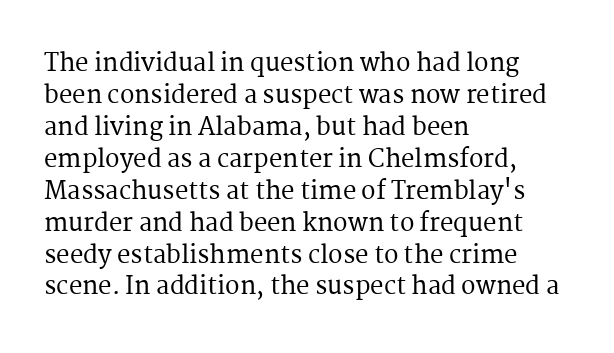
{"italic": "no", "underline": "no", "align": "left", "line_spacing": "normal", "line_spacing_ratio": 1.33, "letter_spacing": "normal", "letter_spacing_em": 0.0, "glyph_px": 24}
